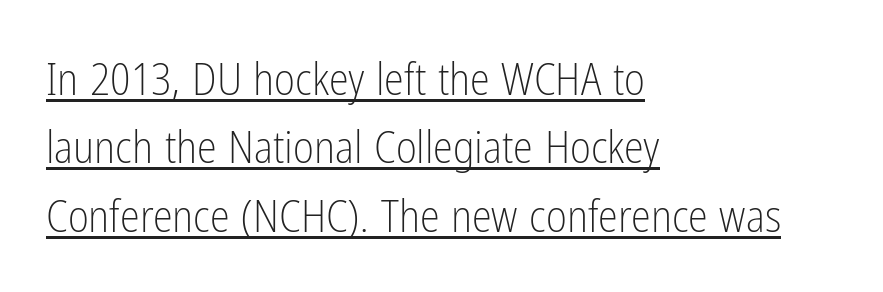
{"serif": "no", "italic": "no", "bold": "no", "weight": "light", "width": "condensed", "stroke_contrast": "low", "x_height": "medium", "monospaced": "no", "underline": "yes", "align": "left", "line_spacing": "normal", "line_spacing_ratio": 1.52, "letter_spacing": "normal", "letter_spacing_em": 0.0, "glyph_px": 45}
